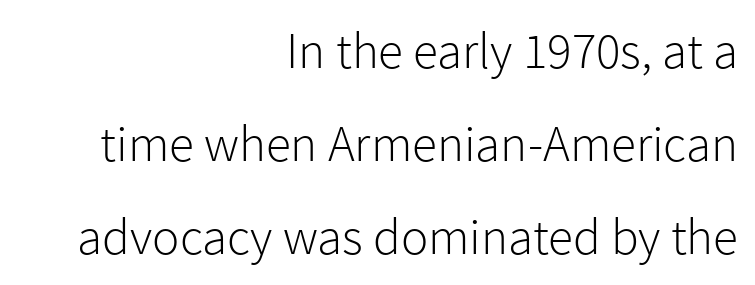
The image shows 51 px light sans-serif type, upright; set right-aligned, line spacing 1.82x, normal letter spacing, not underlined; a medium x-height.
